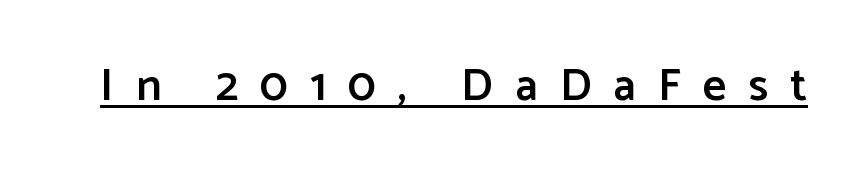
The image shows 46 px semibold sans-serif type, upright; set unusually wide letter spacing (+0.48 em), underlined; low stroke contrast and a medium x-height.
